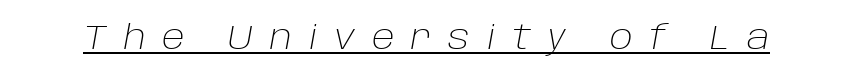
Every word sits above its own underline. Is the stroke heavy? The answer is a plain regular-or-lighter. The horizontal fit of the characters is loose and conspicuously gappy. Every character sits at an angle, as italics do. Varying glyph widths throughout — classic text-font behaviour.
